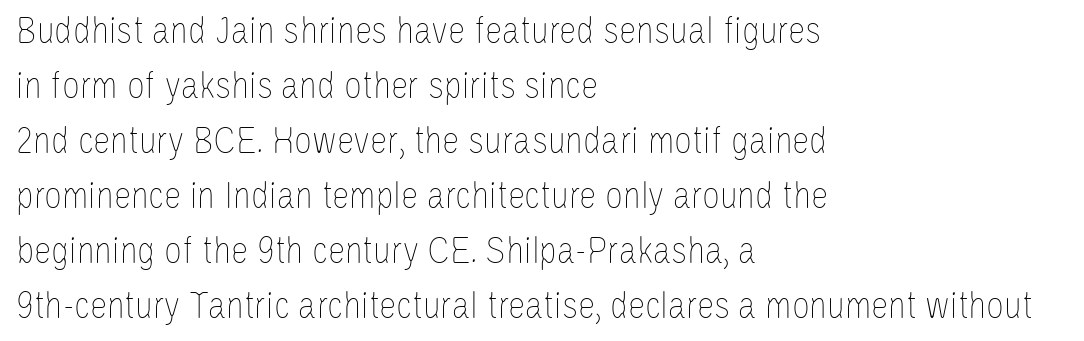
The face looks like a standard text weight, possibly lighter. The specimen reads as upright at a glance. Which margin do the lines hug? The left one — the right edge is uneven. Students, observe: this is what conventionally led text looks like. You could not count columns in this text — the font is proportionally spaced. Students, note that the glyphs here touch the page at normal intervals.
